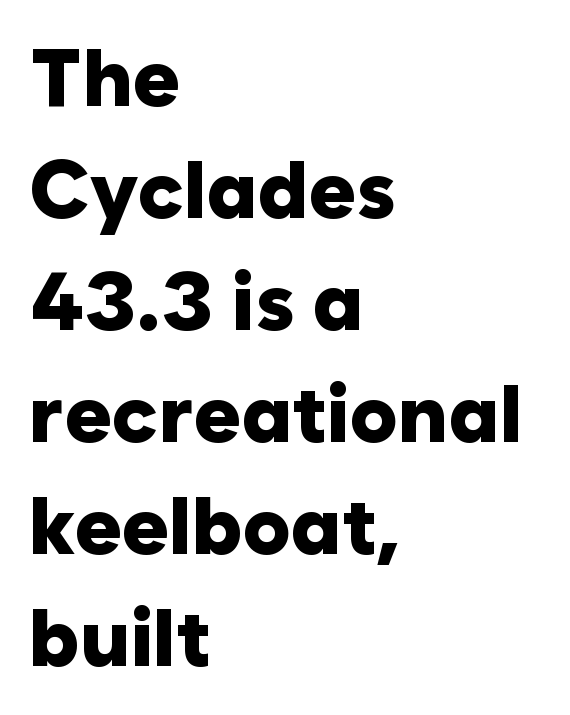
Q: Is the text bold? A: Yes.
Q: Is the text italic (slanted)? A: No, it is upright.
Q: Is the typeface a serif or a sans-serif typeface? A: Sans-serif.
Q: Is the text underlined? A: No.
Q: How is the paragraph aligned? A: Left-aligned.
Q: Is the spacing between letters normal or unusually wide? A: Normal.
Q: Is the spacing between lines tight, normal or loose? A: Normal.
Q: Width (condensed, normal, or wide)? A: Normal.
Q: Stroke contrast? A: Low.
Q: x-height? A: Medium.
Q: Monospaced? A: No.
